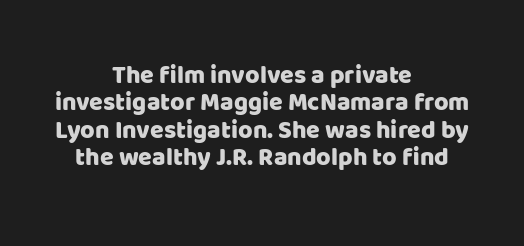
{"italic": "no", "underline": "no", "align": "center", "line_spacing": "tight", "line_spacing_ratio": 1.1, "letter_spacing": "normal", "letter_spacing_em": 0.0, "glyph_px": 25}
